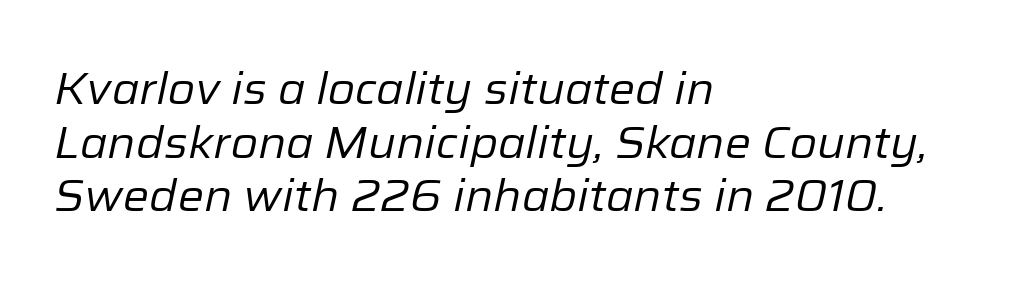
Check under the words: just untouched page. Stroke thickness stays within the range of a standard reading face or lighter. What stands out about the letter spacing? Nothing — it is the standard amount. These lines are rendered in a variable-pitch font.
